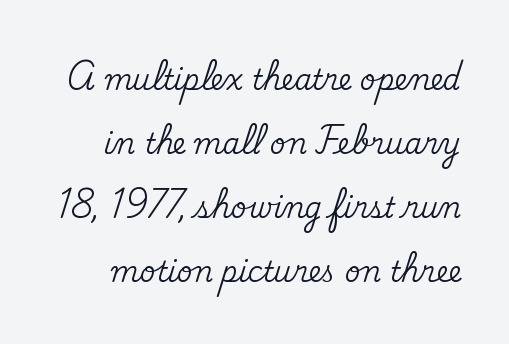
Q: Is the text italic (slanted)? A: Yes.
Q: Is the text underlined? A: No.
Q: Is the spacing between letters normal or unusually wide? A: Normal.
Q: Is the spacing between lines tight, normal or loose? A: Loose.
Q: Width (condensed, normal, or wide)? A: Normal.
Q: Stroke contrast? A: Medium.
Q: x-height? A: Small.
Q: Monospaced? A: No.
